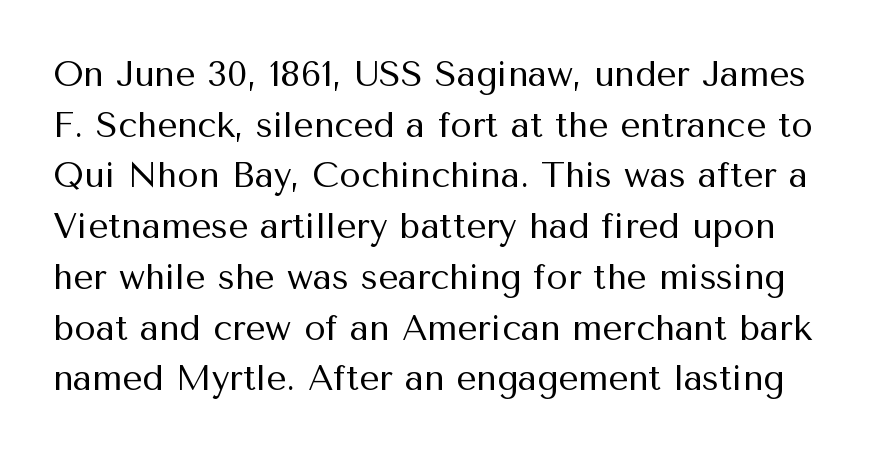
Q: Is the text bold? A: No.
Q: Is the text italic (slanted)? A: No, it is upright.
Q: Is the typeface a serif or a sans-serif typeface? A: Sans-serif.
Q: Is the text underlined? A: No.
Q: Is the spacing between letters normal or unusually wide? A: Normal.
Q: Is the spacing between lines tight, normal or loose? A: Normal.
Q: Width (condensed, normal, or wide)? A: Normal.
Q: Stroke contrast? A: Medium.
Q: x-height? A: Medium.
Q: Monospaced? A: No.
